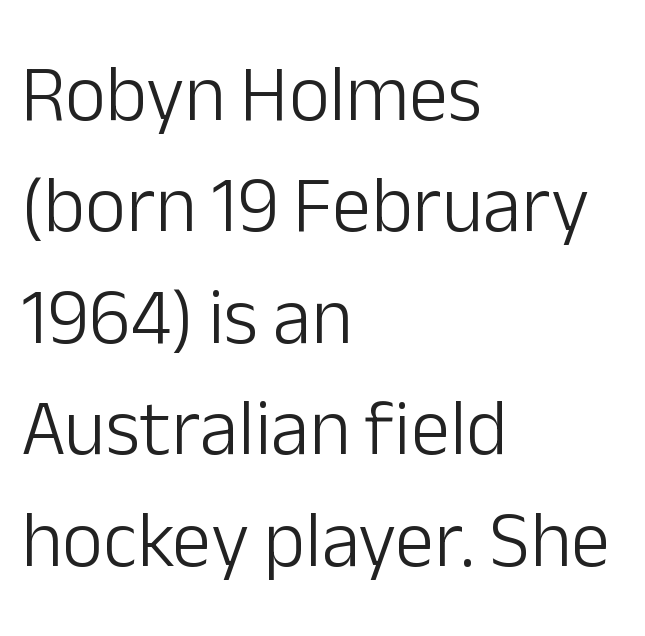
The image shows 79 px light sans-serif type, upright; set left-aligned, normal line spacing (1.41x), normal letter spacing, not underlined; low stroke contrast and a medium x-height.
